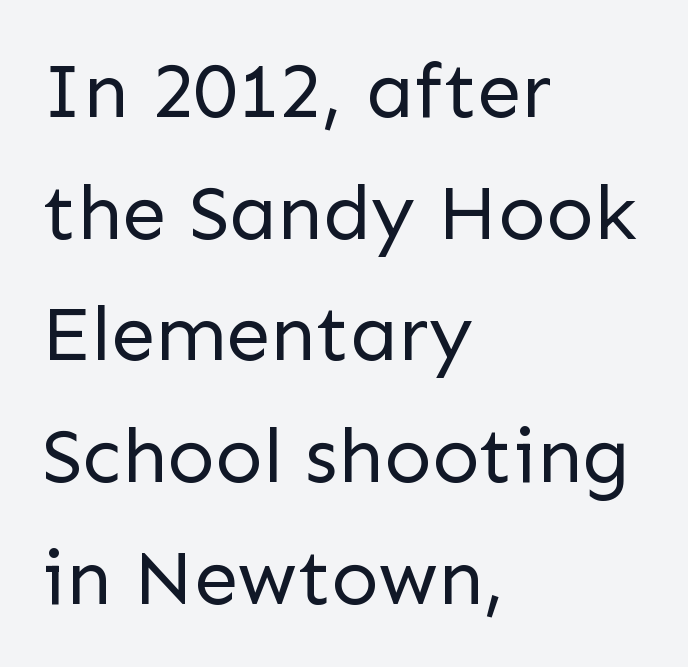
The image shows 79 px regular-weight sans-serif type, upright; set left-aligned, normal line spacing (1.54x), normal letter spacing, not underlined; low stroke contrast and a medium x-height.
